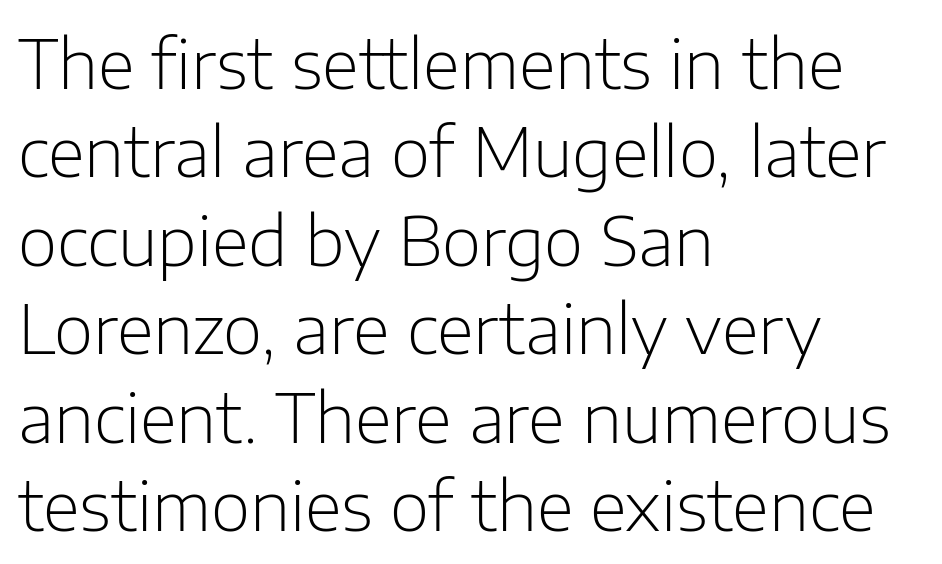
The image shows 68 px light sans-serif type, upright; set left-aligned, normal line spacing (1.3x), normal letter spacing, not underlined; low stroke contrast and a medium x-height.
